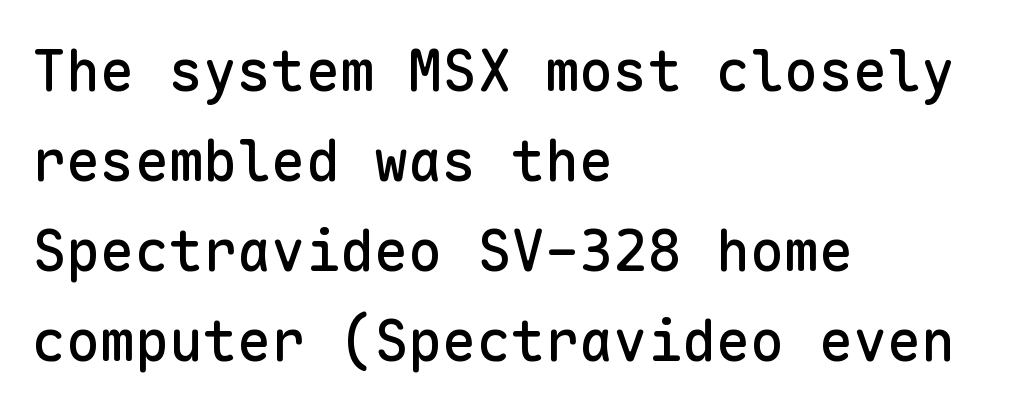
Q: Is the text italic (slanted)? A: No, it is upright.
Q: Is the typeface a serif or a sans-serif typeface? A: Sans-serif.
Q: Is the text underlined? A: No.
Q: How is the paragraph aligned? A: Left-aligned.
Q: Is the spacing between letters normal or unusually wide? A: Normal.
Q: Is the spacing between lines tight, normal or loose? A: Normal.
Q: Width (condensed, normal, or wide)? A: Normal.
Q: Stroke contrast? A: Low.
Q: x-height? A: Medium.
Q: Monospaced? A: Yes.
